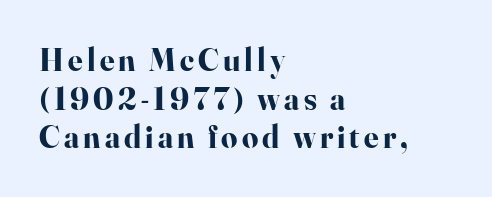
The image shows 32 px bold serif type, upright; set left-aligned, line spacing 1.21x, not underlined; high stroke contrast and a small x-height.
